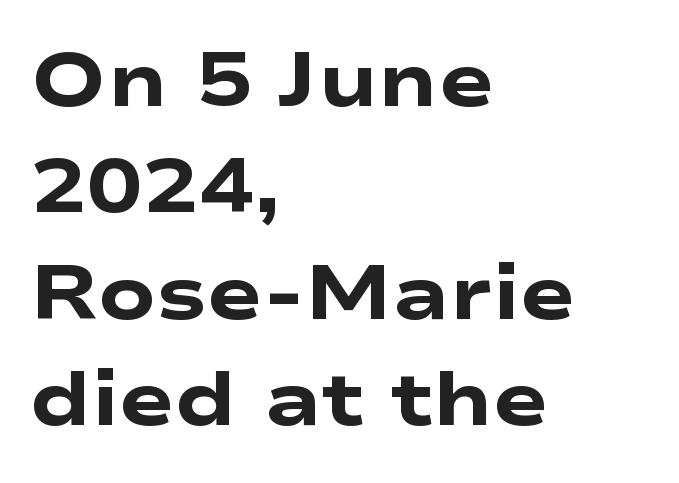
{"serif": "no", "bold": "yes", "weight": "heavy", "width": "wide", "stroke_contrast": "low", "x_height": "medium", "monospaced": "no", "underline": "no", "align": "left", "line_spacing": "normal", "line_spacing_ratio": 1.42, "letter_spacing": "normal", "letter_spacing_em": 0.0, "glyph_px": 75}
